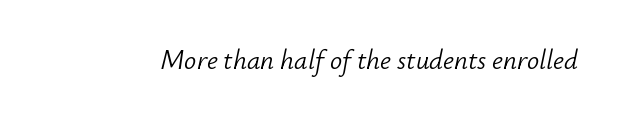
Anything drawn beneath the words? Only blank space. The text carries the slant typical of an italic or oblique font. On a weight scale, this lands at 450 or below. Observe the ordinary spacing: letters are neighbours, not strangers.
